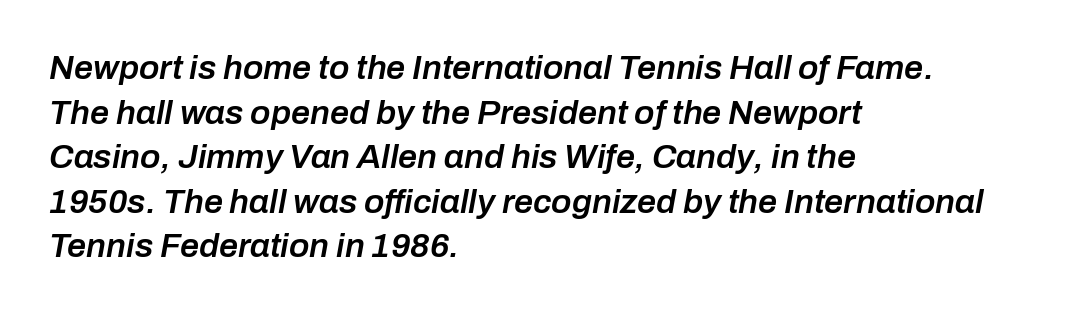
{"italic": "yes", "lean": "right", "slant_degrees": 10, "bold": "semi", "weight": "semibold", "width": "normal", "stroke_contrast": "low", "x_height": "medium", "monospaced": "no", "underline": "no", "align": "left", "line_spacing": "normal", "line_spacing_ratio": 1.31, "letter_spacing": "normal", "letter_spacing_em": 0.0, "glyph_px": 34}
